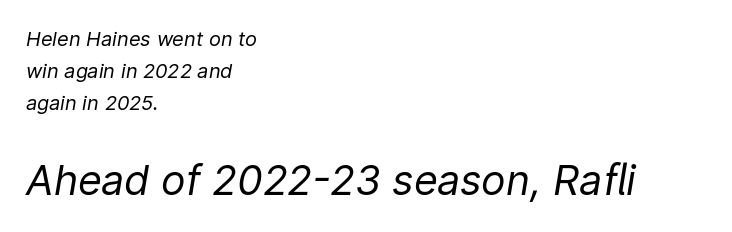
The image shows 41 px regular-weight type, italic (leaning right); set left-aligned, normal line spacing (1.61x), normal letter spacing, not underlined; the second (bottom) block is 2.05x larger; low stroke contrast and a medium x-height.
